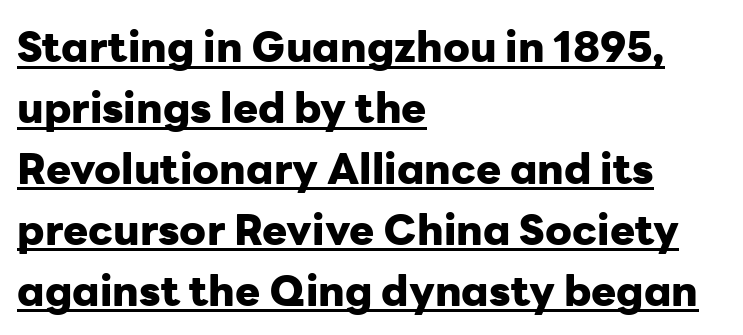
The face used here has the dense, thick strokes of a bold. Spacing between characters is what you'd get straight out of the box. Layout note: lines flush left. Does the lettering tilt? It doesn't — this is upright. Leading: standard.
